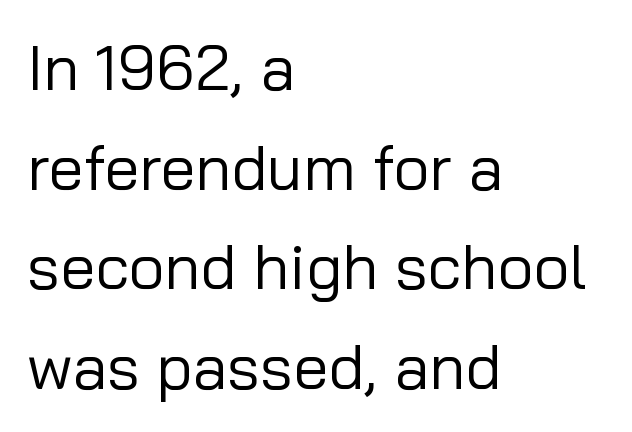
The image shows 63 px regular-weight sans-serif type, upright; set left-aligned, normal line spacing (1.58x), normal letter spacing, not underlined; low stroke contrast and a medium x-height.
